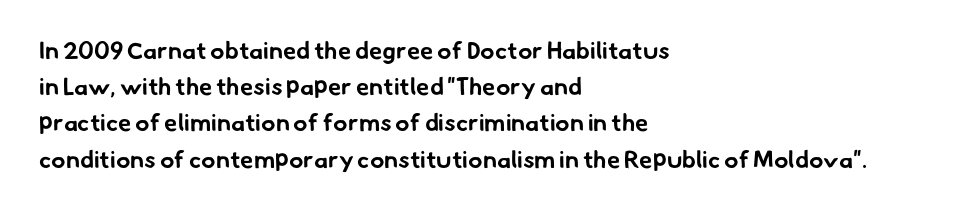
{"bold": "yes", "underline": "no", "align": "left", "line_spacing": "normal", "line_spacing_ratio": 1.51, "letter_spacing": "normal", "letter_spacing_em": 0.0, "glyph_px": 24}
